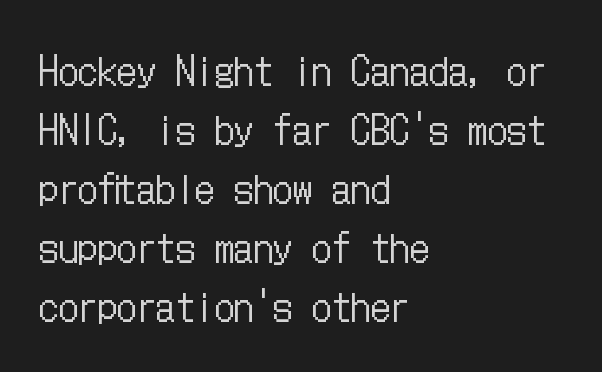
The image shows 39 px regular-weight, condensed type, upright; set left-aligned, normal line spacing (1.51x), normal letter spacing, not underlined; low stroke contrast and a medium x-height.
